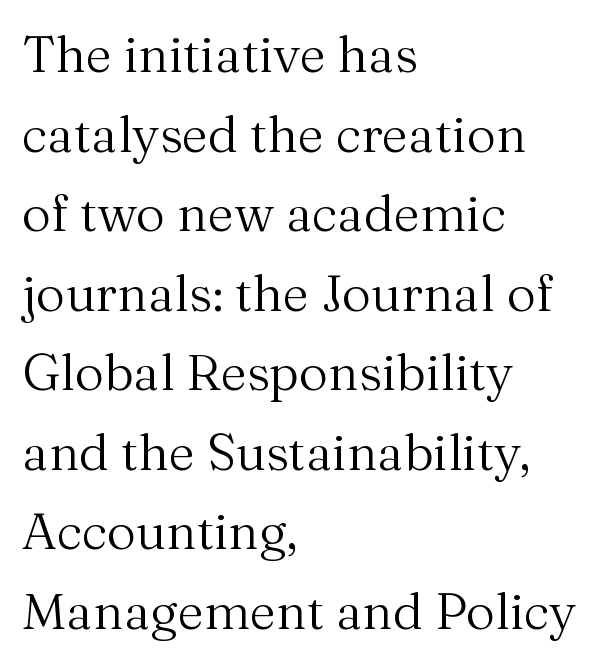
Q: Is the text bold? A: No.
Q: Is the text italic (slanted)? A: No, it is upright.
Q: Is the typeface a serif or a sans-serif typeface? A: Serif.
Q: Is the text underlined? A: No.
Q: How is the paragraph aligned? A: Left-aligned.
Q: Is the spacing between letters normal or unusually wide? A: Normal.
Q: Is the spacing between lines tight, normal or loose? A: Normal.
Q: Width (condensed, normal, or wide)? A: Normal.
Q: Stroke contrast? A: Medium.
Q: x-height? A: Medium.
Q: Monospaced? A: No.
